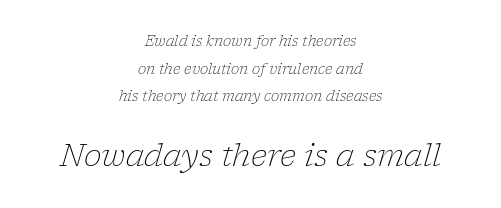
Q: Is the text bold? A: No.
Q: Is the text italic (slanted)? A: Yes, it leans right by about 17 degrees.
Q: Is the typeface a serif or a sans-serif typeface? A: Serif.
Q: Is the text underlined? A: No.
Q: How is the paragraph aligned? A: Centered.
Q: Is the spacing between letters normal or unusually wide? A: Normal.
Q: Is the spacing between lines tight, normal or loose? A: Loose.
Q: Which block of text is set in a larger size, the first (top) or the second (bottom)? A: The second (bottom) one.
Q: Width (condensed, normal, or wide)? A: Normal.
Q: Stroke contrast? A: Low.
Q: x-height? A: Medium.
Q: Monospaced? A: No.
